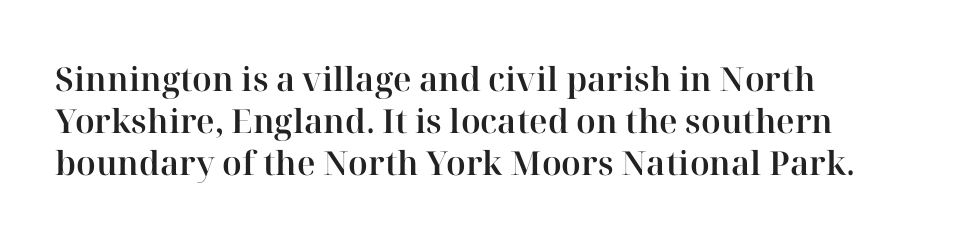
If you drew a ruler down the left edge, every line would touch it. Unlike italic type, these characters show no tilt at all. Each row of text sits above clean, open space. You could not count columns in this text — the font is proportionally spaced. Does extra space separate the letters? No, they use regular spacing.
